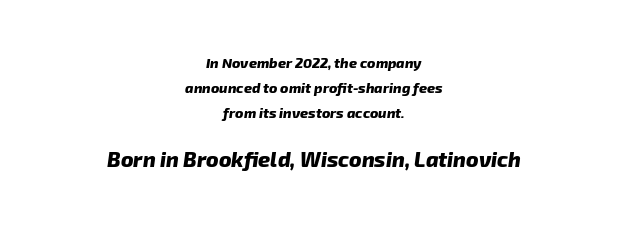
{"italic": "yes", "lean": "right", "slant_degrees": 8, "bold": "yes", "underline": "no", "align": "center", "line_spacing_ratio": 1.78, "letter_spacing": "normal", "letter_spacing_em": 0.0, "larger_block": "second", "size_ratio": 1.5, "glyph_px": 21}
